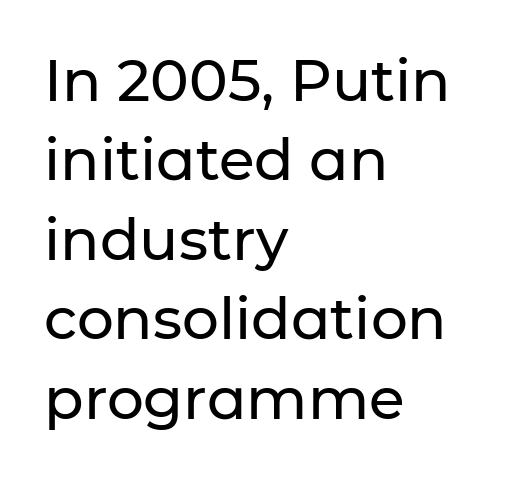
Q: Is the text italic (slanted)? A: No, it is upright.
Q: Is the typeface a serif or a sans-serif typeface? A: Sans-serif.
Q: Is the text underlined? A: No.
Q: How is the paragraph aligned? A: Left-aligned.
Q: Is the spacing between letters normal or unusually wide? A: Normal.
Q: Is the spacing between lines tight, normal or loose? A: Normal.
Q: Width (condensed, normal, or wide)? A: Normal.
Q: Stroke contrast? A: Low.
Q: x-height? A: Medium.
Q: Monospaced? A: No.
